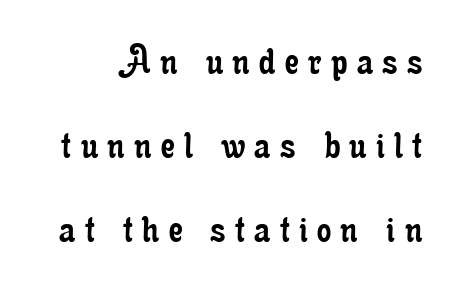
The image shows 45 px regular-weight, condensed serif type, upright; set line spacing 1.87x, unusually wide letter spacing (+0.21 em), not underlined; low stroke contrast and a small x-height.
